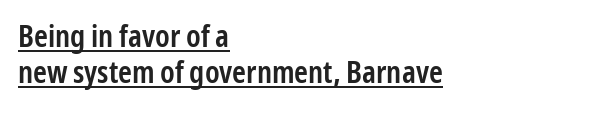
A semibold gives these letters moderate extra thickness, short of bold. Style check: upright. These lines are set flush left with a ragged right edge. A continuous stroke trails under the words, as in a hyperlink. Nothing sits at the stroke ends, so this counts as sans-serif.
